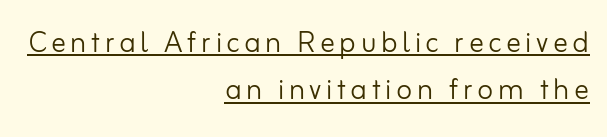
{"serif": "no", "italic": "no", "bold": "no", "weight": "light", "width": "normal", "stroke_contrast": "low", "x_height": "small", "monospaced": "no", "underline": "yes", "align": "right", "line_spacing": "normal", "line_spacing_ratio": 1.28, "glyph_px": 37}
